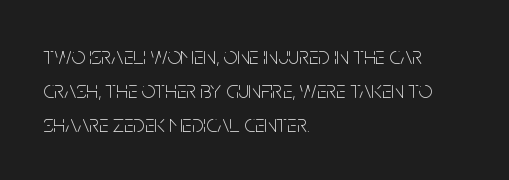
Q: Is the text bold? A: No.
Q: Is the text italic (slanted)? A: No, it is upright.
Q: Is the text underlined? A: No.
Q: How is the paragraph aligned? A: Left-aligned.
Q: Is the spacing between letters normal or unusually wide? A: Normal.
Q: Is the spacing between lines tight, normal or loose? A: Normal.
